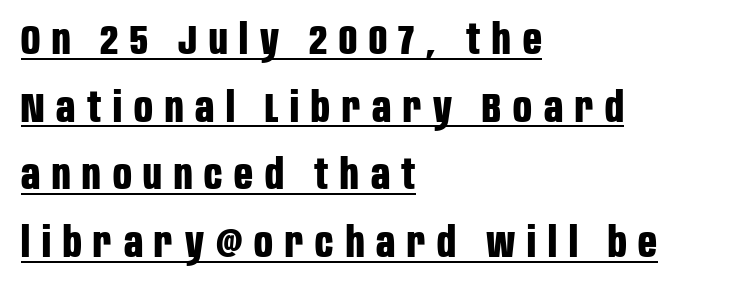
The image shows 41 px bold, condensed sans-serif type, upright; set left-aligned, normal line spacing (1.65x), unusually wide letter spacing (+0.29 em), underlined; low stroke contrast and a large x-height.
